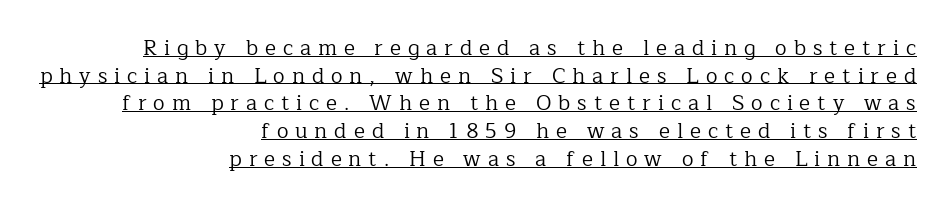
Regarding leading, the lines here are spaced in the standard way. Caption: multi-line text, flush right, ragged left. A quiet, ordinary-to-light weight characterises the typeface. The rendered words wear a rule along their underside.
